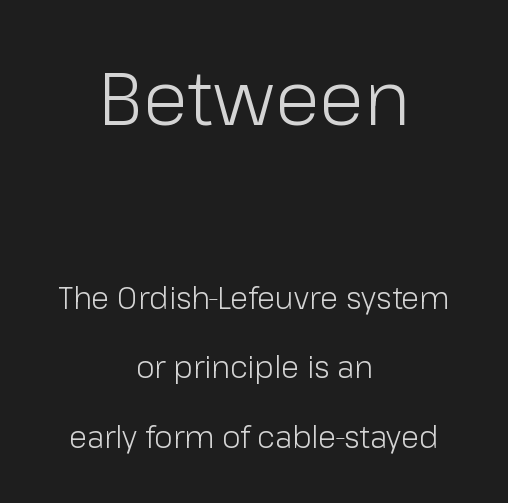
Q: Is the text bold? A: No.
Q: Is the text italic (slanted)? A: No, it is upright.
Q: Is the typeface a serif or a sans-serif typeface? A: Sans-serif.
Q: Is the text underlined? A: No.
Q: How is the paragraph aligned? A: Centered.
Q: Is the spacing between letters normal or unusually wide? A: Normal.
Q: Is the spacing between lines tight, normal or loose? A: Loose.
Q: Which block of text is set in a larger size, the first (top) or the second (bottom)? A: The first (top) one.
Q: Width (condensed, normal, or wide)? A: Normal.
Q: Stroke contrast? A: Low.
Q: x-height? A: Medium.
Q: Monospaced? A: No.
